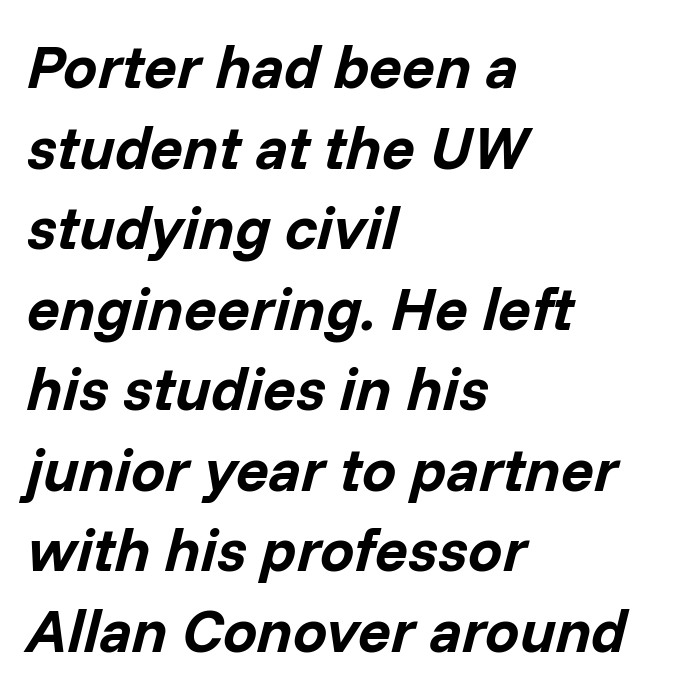
{"italic": "yes", "lean": "right", "slant_degrees": 14, "bold": "yes", "weight": "bold", "width": "normal", "stroke_contrast": "low", "x_height": "medium", "monospaced": "no", "underline": "no", "align": "left", "line_spacing": "normal", "line_spacing_ratio": 1.32, "letter_spacing": "normal", "letter_spacing_em": 0.0, "glyph_px": 61}
